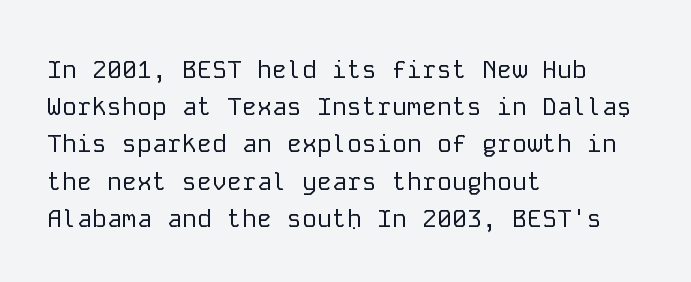
The image shows 25 px text type, upright; set left-aligned, normal line spacing (1.49x), normal letter spacing, not underlined.
